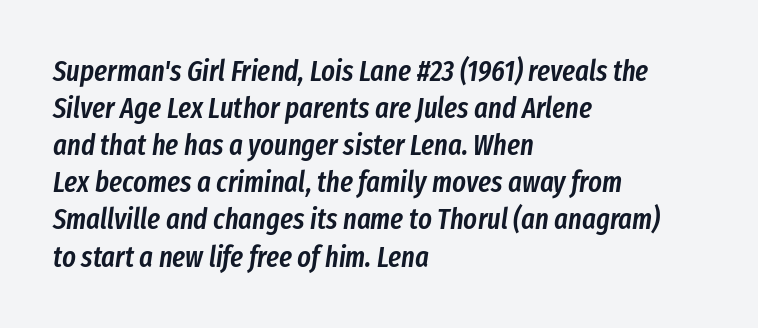
Style check: oblique. Is the letter spacing exaggerated? No — it looks like the ordinary default. Does the weight exceed regular? Yes, but only to semibold. Type without underlining.
